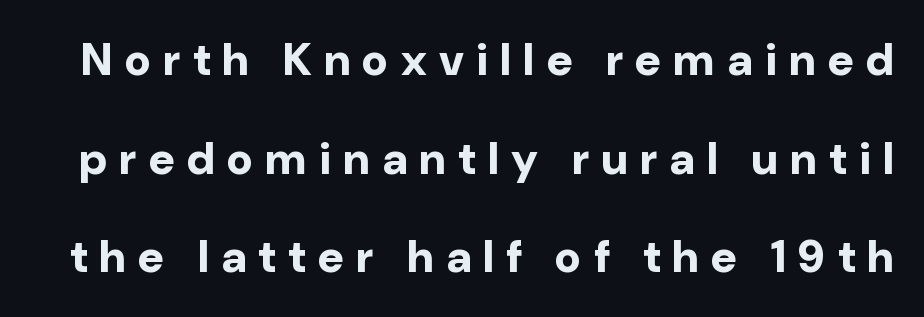
{"serif": "no", "italic": "no", "bold": "yes", "weight": "bold", "width": "normal", "stroke_contrast": "low", "x_height": "medium", "monospaced": "no", "underline": "no", "line_spacing": "loose", "line_spacing_ratio": 2.19, "letter_spacing": "wide", "letter_spacing_em": 0.27, "glyph_px": 45}
